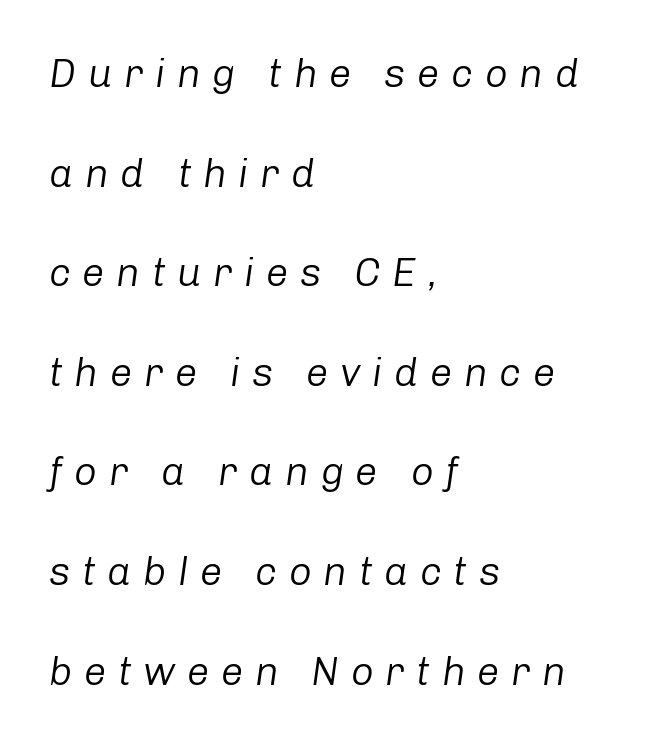
Q: Is the text bold? A: No.
Q: Is the text italic (slanted)? A: Yes, it leans right by about 8 degrees.
Q: Is the text underlined? A: No.
Q: How is the paragraph aligned? A: Left-aligned.
Q: Is the spacing between letters normal or unusually wide? A: Unusually wide.
Q: Is the spacing between lines tight, normal or loose? A: Loose.
Q: Width (condensed, normal, or wide)? A: Normal.
Q: Stroke contrast? A: Low.
Q: x-height? A: Medium.
Q: Monospaced? A: No.
